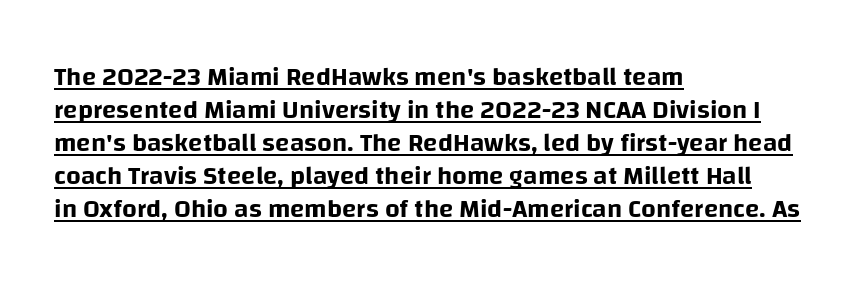
Q: Is the text italic (slanted)? A: No, it is upright.
Q: Is the text underlined? A: Yes.
Q: How is the paragraph aligned? A: Left-aligned.
Q: Is the spacing between letters normal or unusually wide? A: Normal.
Q: Is the spacing between lines tight, normal or loose? A: Normal.
